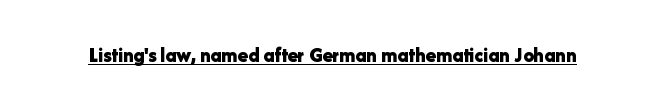
{"italic": "no", "bold": "yes", "underline": "yes", "letter_spacing": "normal", "letter_spacing_em": 0.0, "glyph_px": 21}
